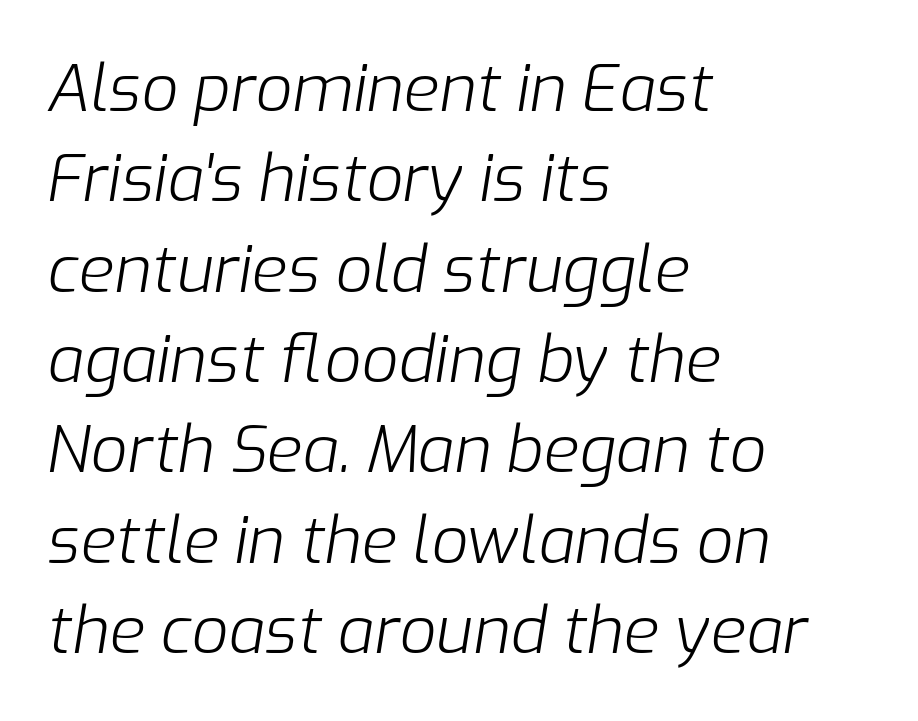
Q: Is the text bold? A: No.
Q: Is the text italic (slanted)? A: Yes, it leans right by about 9 degrees.
Q: Is the text underlined? A: No.
Q: How is the paragraph aligned? A: Left-aligned.
Q: Is the spacing between letters normal or unusually wide? A: Normal.
Q: Is the spacing between lines tight, normal or loose? A: Normal.
Q: Width (condensed, normal, or wide)? A: Normal.
Q: Stroke contrast? A: Low.
Q: x-height? A: Medium.
Q: Monospaced? A: No.
